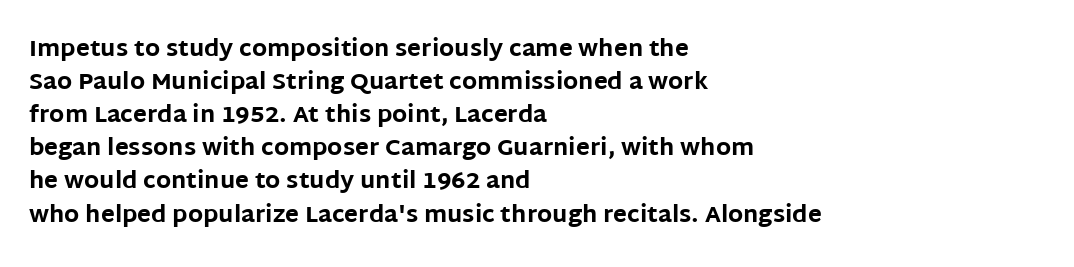
The image shows 23 px bold type, upright; set left-aligned, normal line spacing (1.44x), normal letter spacing, not underlined.
